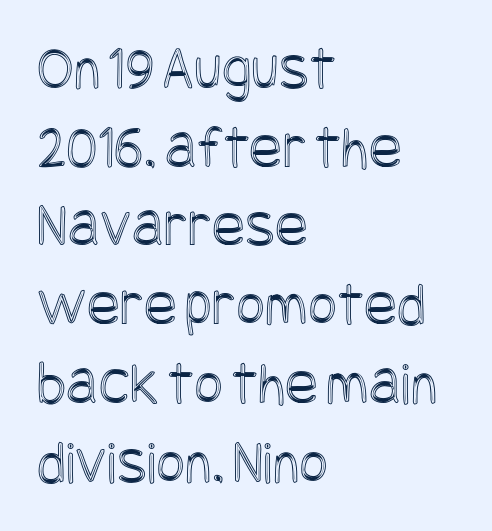
The image shows 62 px condensed type, upright; set left-aligned, normal line spacing (1.27x), normal letter spacing, not underlined; a large x-height.
